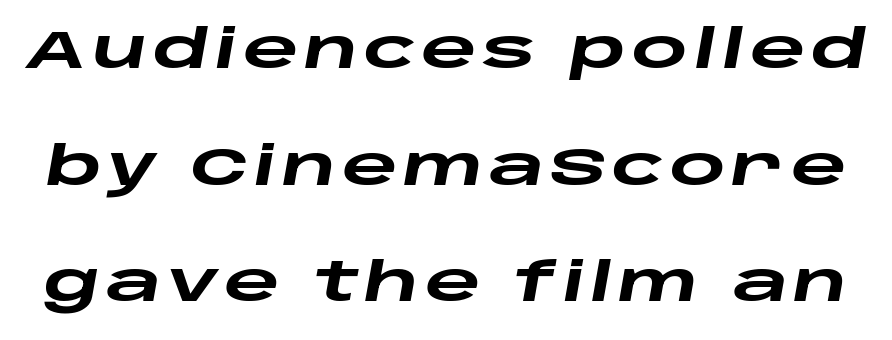
Q: Is the text bold? A: Yes.
Q: Is the text italic (slanted)? A: Yes, it leans right by about 10 degrees.
Q: Is the text underlined? A: No.
Q: Is the spacing between lines tight, normal or loose? A: Loose.
Q: Width (condensed, normal, or wide)? A: Wide.
Q: Stroke contrast? A: Low.
Q: x-height? A: Large.
Q: Monospaced? A: No.
